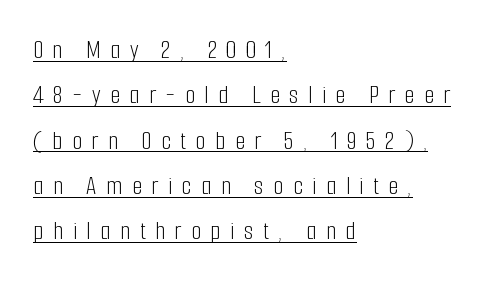
The image shows 27 px text type, upright; set left-aligned, normal line spacing (1.68x), unusually wide letter spacing (+0.34 em), underlined.
